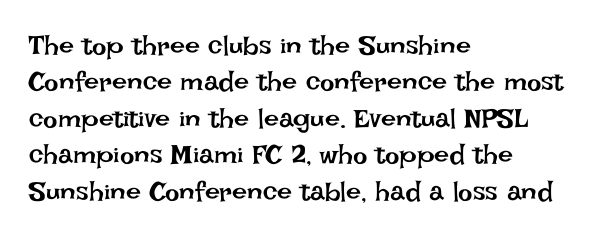
Q: Is the text bold? A: No.
Q: Is the text italic (slanted)? A: No, it is upright.
Q: Is the text underlined? A: No.
Q: How is the paragraph aligned? A: Left-aligned.
Q: Is the spacing between letters normal or unusually wide? A: Normal.
Q: Is the spacing between lines tight, normal or loose? A: Normal.
